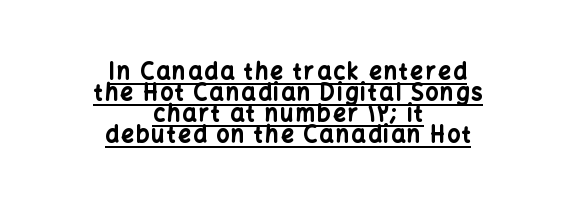
Q: Is the text bold? A: Yes.
Q: Is the text italic (slanted)? A: No, it is upright.
Q: Is the text underlined? A: Yes.
Q: How is the paragraph aligned? A: Centered.
Q: Is the spacing between lines tight, normal or loose? A: Tight.
